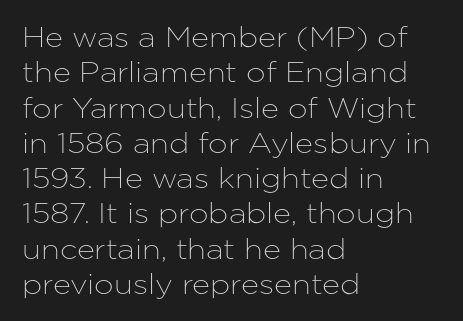
These lines are rendered in a variable-pitch font. Beneath every word, the page is bare. Vertically, the passage feels balanced, rows spaced as you'd expect. The characters display no serif detailing; their extremities are plain. The gaps between neighbouring characters are ordinary and unremarkable.
